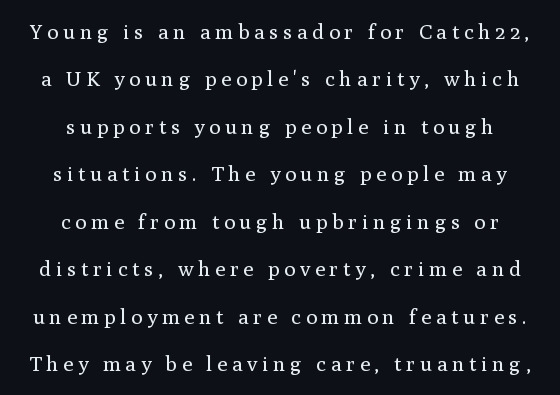
{"italic": "no", "bold": "no", "underline": "no", "align": "center", "line_spacing": "loose", "line_spacing_ratio": 2.26, "letter_spacing": "wide", "letter_spacing_em": 0.22, "glyph_px": 21}
